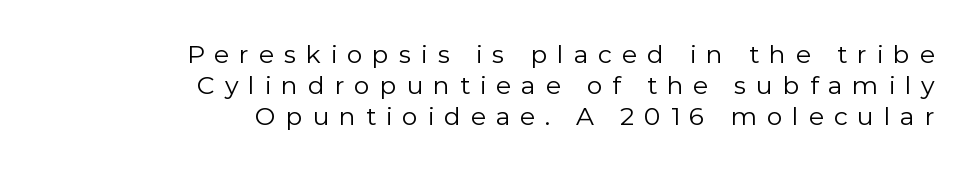
Q: Is the text bold? A: No.
Q: Is the text italic (slanted)? A: No, it is upright.
Q: Is the text underlined? A: No.
Q: How is the paragraph aligned? A: Right-aligned.
Q: Is the spacing between letters normal or unusually wide? A: Unusually wide.
Q: Is the spacing between lines tight, normal or loose? A: Normal.
